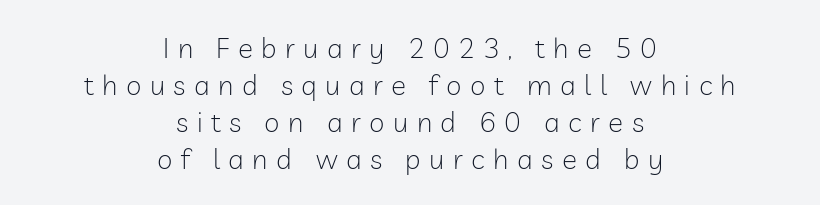
Proportional: the letters do not fall into vertical columns. The cut favours lightness, reaching ordinary text weight at its darkest. Which margin do the lines hug? Neither — every line sits in the middle. Quick note: underline off.
